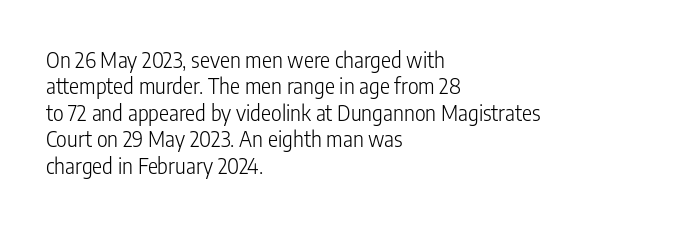
The image shows 21 px text type, upright; set left-aligned, normal line spacing (1.26x), normal letter spacing, not underlined.
